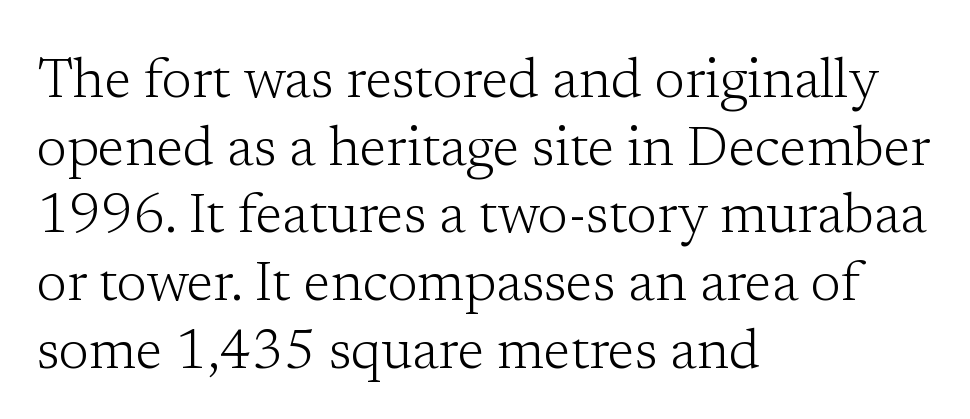
The image shows 55 px light serif type, upright; set left-aligned, line spacing 1.23x, normal letter spacing, not underlined; low stroke contrast and a medium x-height.
